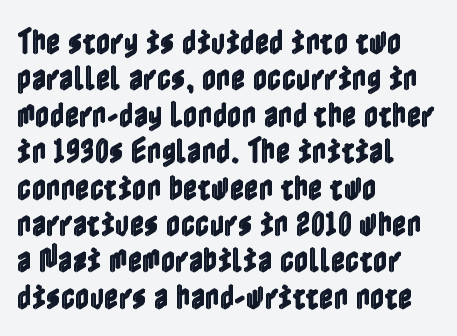
Q: Is the text italic (slanted)? A: No, it is upright.
Q: Is the text underlined? A: No.
Q: How is the paragraph aligned? A: Left-aligned.
Q: Is the spacing between letters normal or unusually wide? A: Normal.
Q: Is the spacing between lines tight, normal or loose? A: Normal.
Q: Width (condensed, normal, or wide)? A: Condensed.
Q: x-height? A: Medium.
